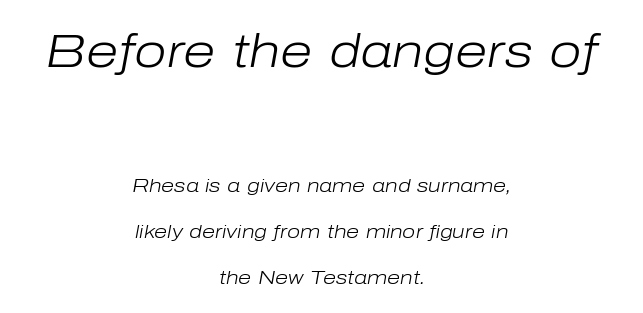
The image shows 47 px light type, italic (leaning right); set centered, loose line spacing (2.4x), normal letter spacing, not underlined; the first (top) block is 2.47x larger; low stroke contrast and a medium x-height.
